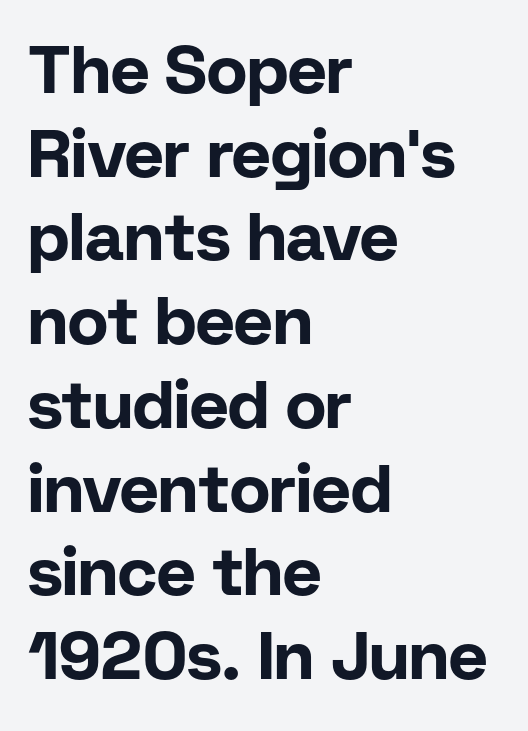
Q: Is the text bold? A: Yes.
Q: Is the text italic (slanted)? A: No, it is upright.
Q: Is the typeface a serif or a sans-serif typeface? A: Sans-serif.
Q: Is the text underlined? A: No.
Q: How is the paragraph aligned? A: Left-aligned.
Q: Is the spacing between letters normal or unusually wide? A: Normal.
Q: Is the spacing between lines tight, normal or loose? A: Normal.
Q: Width (condensed, normal, or wide)? A: Normal.
Q: Stroke contrast? A: Low.
Q: x-height? A: Medium.
Q: Monospaced? A: No.
